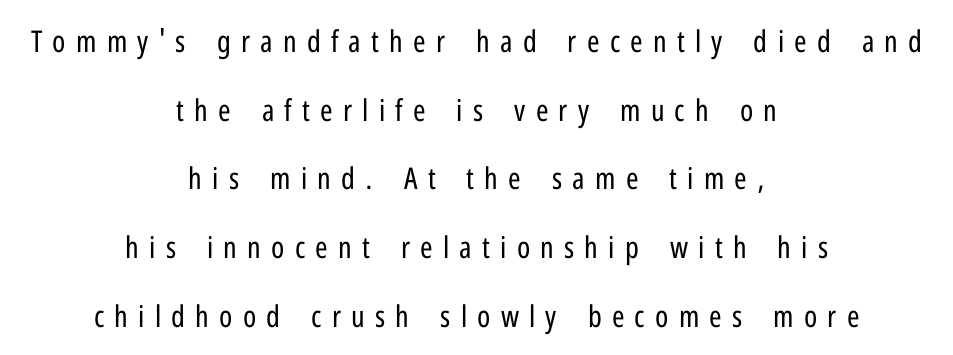
{"serif": "no", "italic": "no", "bold": "no", "weight": "regular", "width": "condensed", "stroke_contrast": "low", "x_height": "medium", "monospaced": "no", "underline": "no", "align": "center", "line_spacing": "loose", "line_spacing_ratio": 2.29, "letter_spacing": "wide", "letter_spacing_em": 0.34, "glyph_px": 30}
